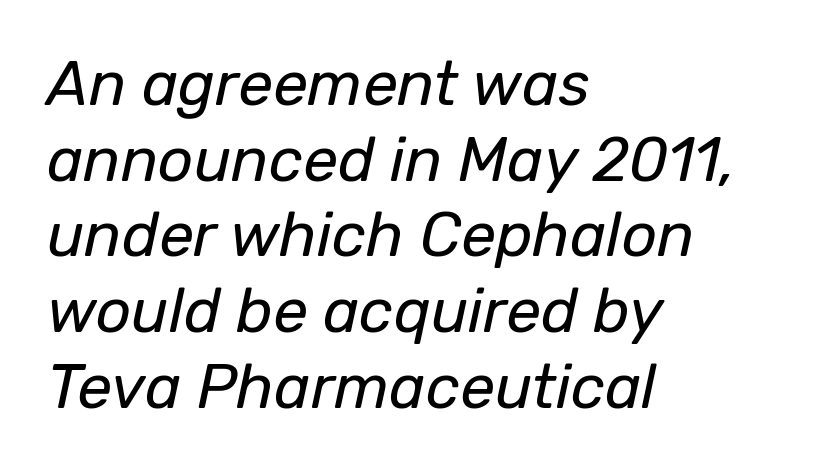
Q: Is the text bold? A: No.
Q: Is the text italic (slanted)? A: Yes, it leans right by about 12 degrees.
Q: Is the text underlined? A: No.
Q: How is the paragraph aligned? A: Left-aligned.
Q: Is the spacing between letters normal or unusually wide? A: Normal.
Q: Width (condensed, normal, or wide)? A: Normal.
Q: Stroke contrast? A: Low.
Q: x-height? A: Medium.
Q: Monospaced? A: No.
